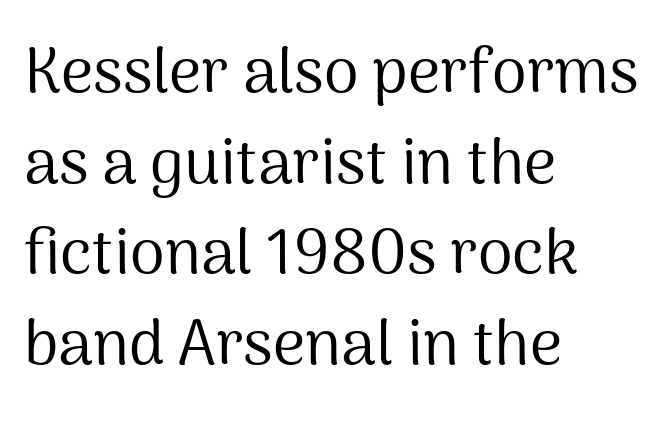
{"serif": "no", "italic": "no", "bold": "no", "weight": "regular", "width": "normal", "stroke_contrast": "medium", "x_height": "medium", "monospaced": "no", "underline": "no", "align": "left", "line_spacing": "normal", "line_spacing_ratio": 1.44, "letter_spacing": "normal", "letter_spacing_em": 0.0, "glyph_px": 63}
